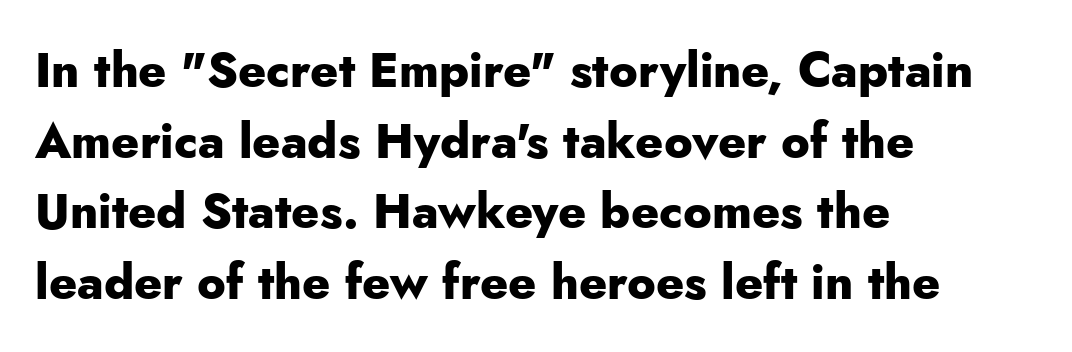
On the weight axis this lands at bold, roughly 700. Stroke terminals: plain, sans-serif. Is this a fixed-width face? No — the glyphs have proportional, varying widths. Unmarked baselines from the first word to the last.
